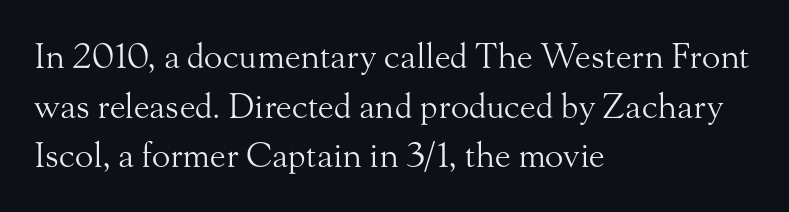
Note the varied advance widths — an 'i' is clearly narrower than an 'm'. Words appear dense and cohesive because spacing is normal. Each new line begins a customary step beneath the previous one. The weight would be labelled regular, book, light, or lighter still.
